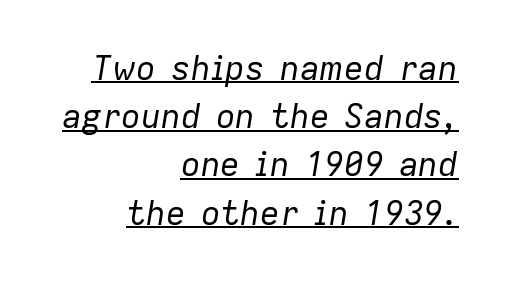
The image shows 33 px regular-weight type, italic (leaning right); set right-aligned, normal line spacing (1.46x), normal letter spacing, underlined; low stroke contrast and a medium x-height.
